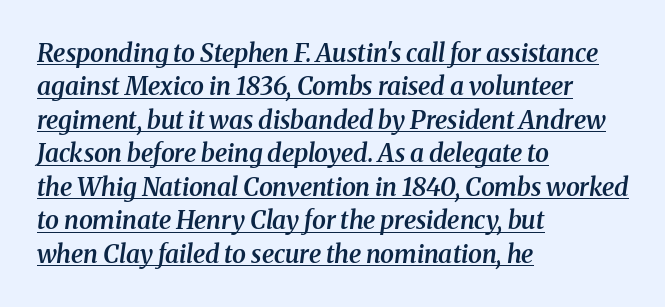
The type is set solid horizontally, with unmodified tracking. Quick note: interline space is typical. The glyphs look as if they've been sheared to an angle. Caption: semibold face, moderately heavy strokes. Horizontal alignment here is leftward, the default for most running prose.
